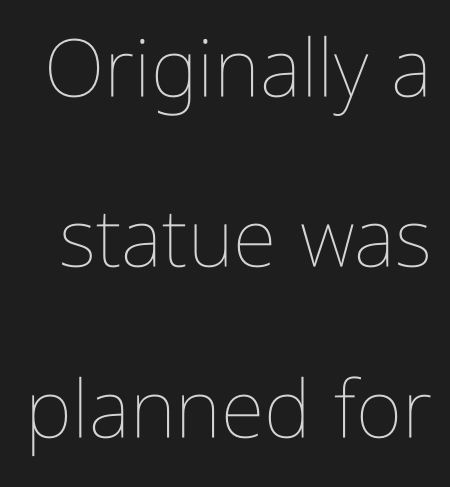
{"italic": "no", "bold": "no", "weight": "thin", "width": "condensed", "stroke_contrast": "low", "x_height": "medium", "monospaced": "no", "underline": "no", "line_spacing": "loose", "line_spacing_ratio": 2.13, "letter_spacing": "normal", "letter_spacing_em": 0.0, "glyph_px": 80}
